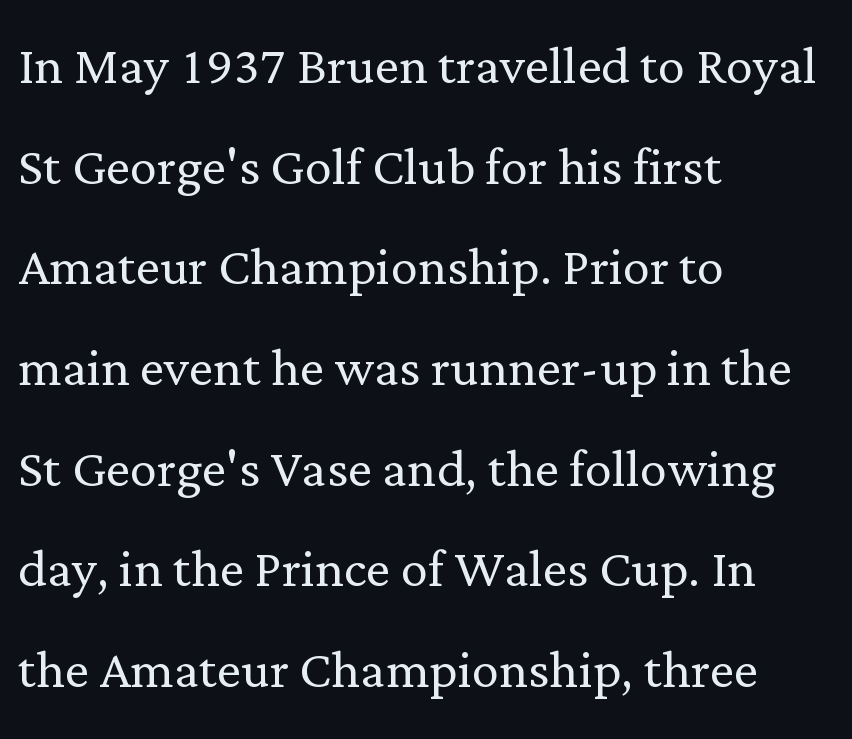
The image shows 68 px light serif type, upright; set left-aligned, normal line spacing (1.48x), normal letter spacing, not underlined; low stroke contrast and a medium x-height.
